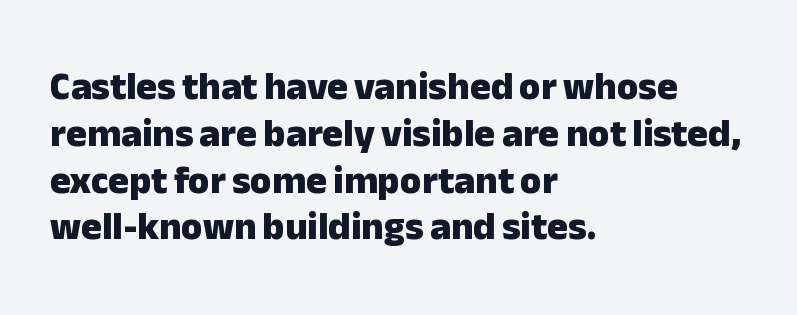
The image shows 39 px heavy sans-serif type, upright; set left-aligned, line spacing 1.2x, normal letter spacing, not underlined; low stroke contrast and a medium x-height.
